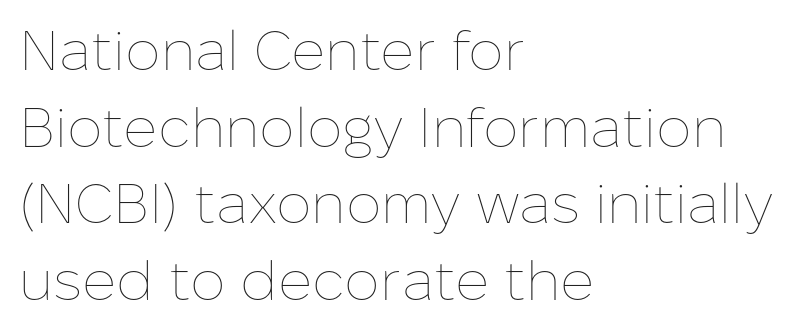
The designer left line spacing at the default. These lines are rendered in a variable-pitch font. The gaps between neighbouring characters are ordinary and unremarkable. In terms of posture, this sample is upright. Letters have the restrained weight of plain body copy at most.
